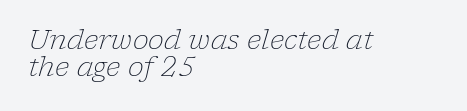
Q: Is the text bold? A: No.
Q: Is the text italic (slanted)? A: Yes, it leans right by about 17 degrees.
Q: Is the text underlined? A: No.
Q: How is the paragraph aligned? A: Left-aligned.
Q: Is the spacing between letters normal or unusually wide? A: Normal.
Q: Is the spacing between lines tight, normal or loose? A: Tight.
